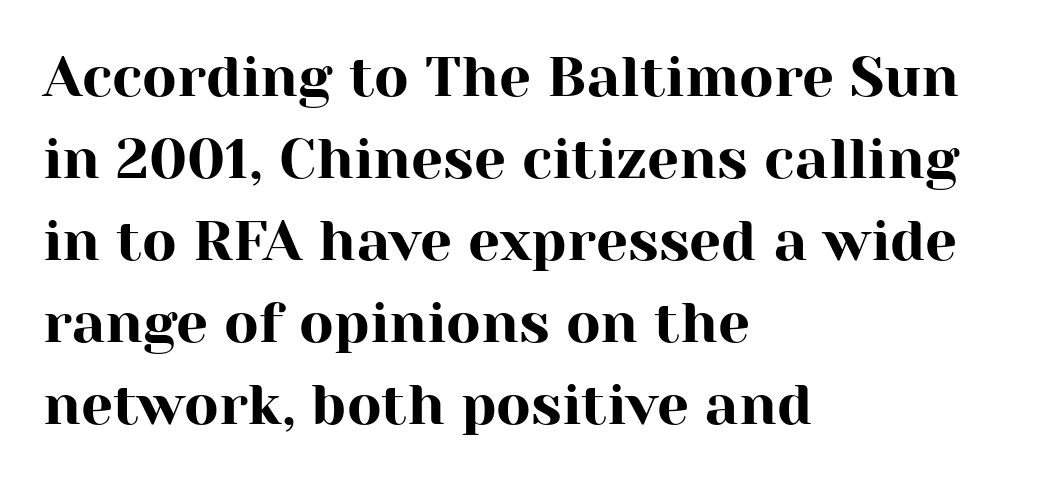
The image shows 57 px serif type, upright; set left-aligned, normal line spacing (1.44x), normal letter spacing, not underlined; high stroke contrast and a medium x-height.
